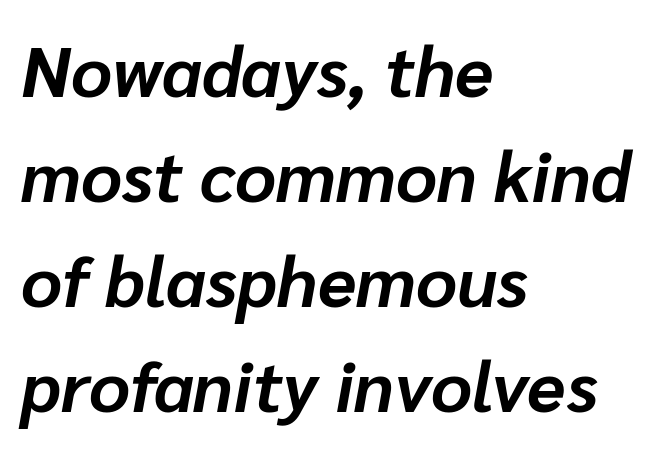
The image shows 71 px bold type, italic (leaning right); set left-aligned, normal line spacing (1.48x), normal letter spacing, not underlined; low stroke contrast and a medium x-height.
